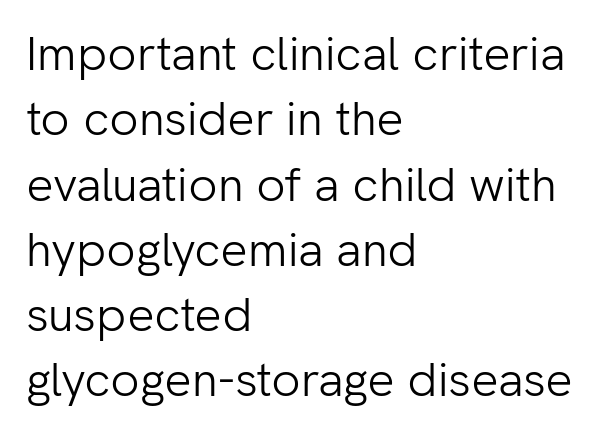
{"serif": "no", "italic": "no", "bold": "no", "weight": "light", "width": "normal", "stroke_contrast": "low", "x_height": "medium", "monospaced": "no", "underline": "no", "align": "left", "line_spacing": "normal", "line_spacing_ratio": 1.36, "letter_spacing": "normal", "letter_spacing_em": 0.0, "glyph_px": 48}
